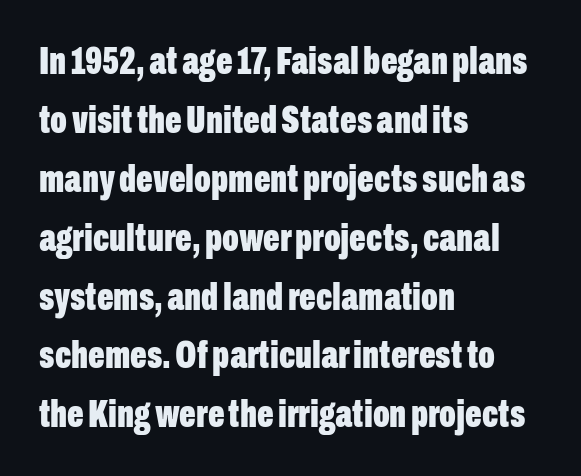
{"serif": "no", "italic": "no", "bold": "yes", "weight": "bold", "width": "condensed", "stroke_contrast": "low", "x_height": "medium", "monospaced": "no", "underline": "no", "align": "left", "line_spacing": "normal", "line_spacing_ratio": 1.51, "letter_spacing": "normal", "letter_spacing_em": 0.0, "glyph_px": 39}
